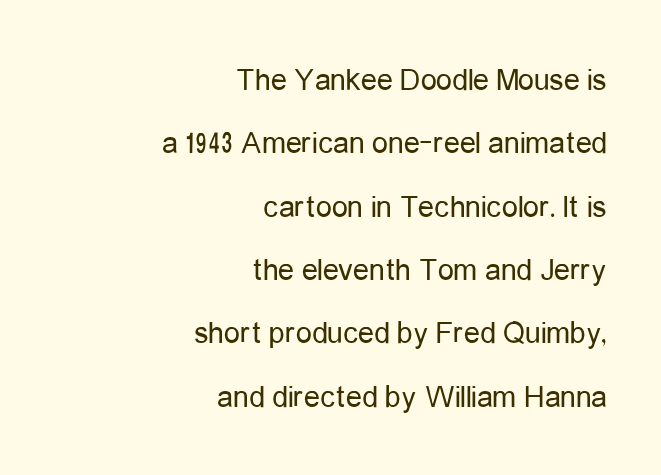
{"serif": "no", "italic": "no", "bold": "no", "weight": "regular", "width": "condensed", "stroke_contrast": "low", "x_height": "medium", "monospaced": "no", "underline": "no", "align": "right", "line_spacing": "loose", "line_spacing_ratio": 1.98, "letter_spacing": "normal", "letter_spacing_em": 0.0, "glyph_px": 32}
